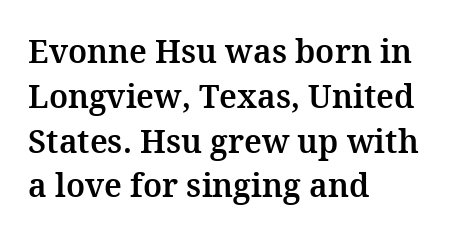
The paragraph shown leans on its left margin. Little horizontal feet cap the strokes, marking this as serif type. Compared with typical body copy, the letter spacing here is the same. Has an underline been added? It has not. The vertical gap from one line to the next is medium. Character widths vary here, with narrow letters taking less room than wide ones.
